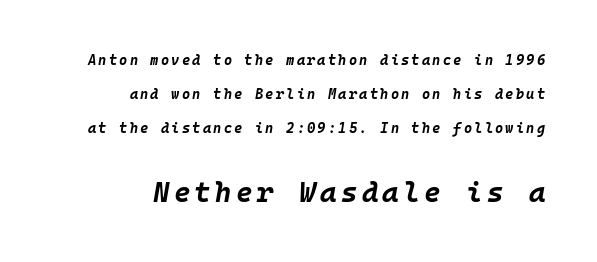
You could count columns in this text — the font is strictly monospaced. Heft: maximum for text — a bold. Leading is clearly above the norm, producing a sparse column. Unmarked baselines from the first word to the last. Looking at the ascenders, they clearly lean.
